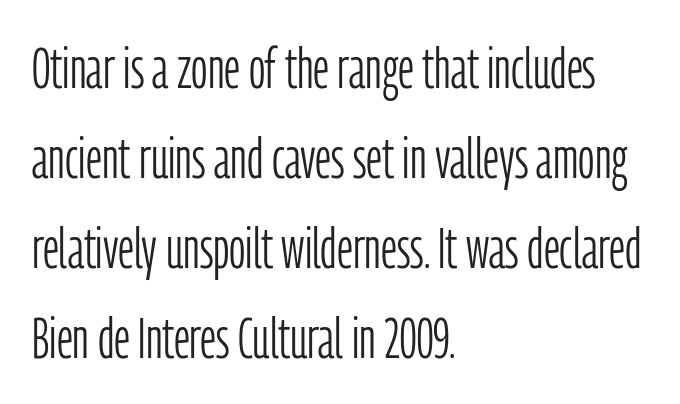
The image shows 57 px light, condensed sans-serif type, upright; set left-aligned, normal line spacing (1.58x), normal letter spacing, not underlined; low stroke contrast and a medium x-height.
